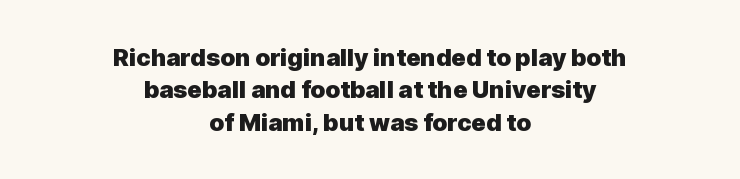
Q: Is the text bold? A: Yes.
Q: Is the text italic (slanted)? A: No, it is upright.
Q: Is the text underlined? A: No.
Q: How is the paragraph aligned? A: Centered.
Q: Is the spacing between letters normal or unusually wide? A: Normal.
Q: Is the spacing between lines tight, normal or loose? A: Normal.
